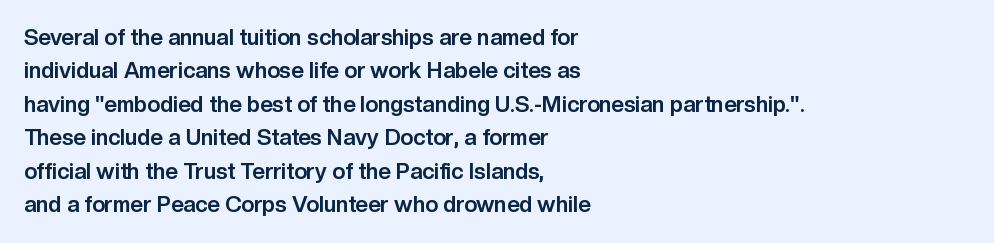
The strip under each line holds only bare page. Between one letter and the next there's only the usual sliver of space. Is there any slant? The stems are plumb. Plenty of ink on the page — the face is bold. Leading matches the norm, producing a regular column.
